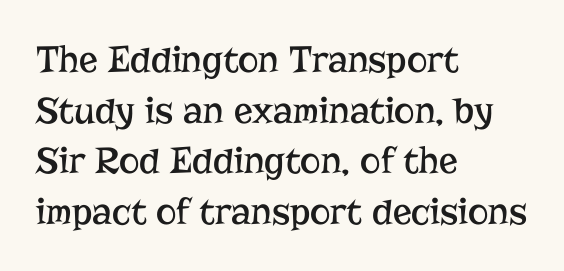
The image shows 39 px regular-weight serif type, upright; set left-aligned, normal line spacing (1.3x), normal letter spacing, not underlined; low stroke contrast and a medium x-height.
